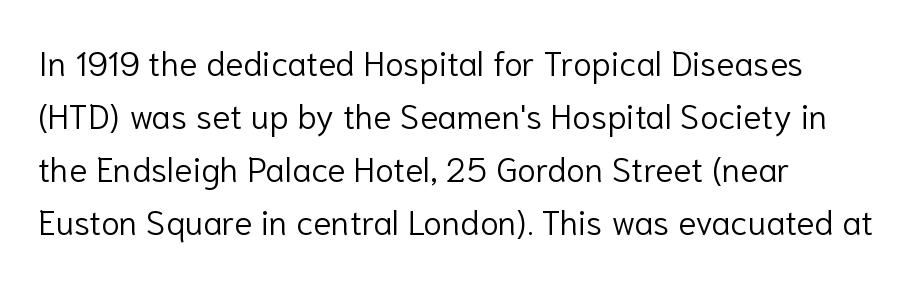
The rendering uses a moderate line-height, typical for paragraphs. Typeset ragged right — the left edge is the straight one. Designer's note — italics off, roman on. A light-to-regular cut is what we see here. The face used here is proportionally spaced, like ordinary book or web type. To sum up the face: it is a sans, with no serifs.
